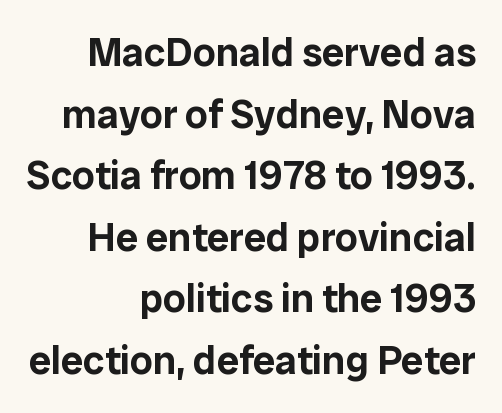
{"serif": "no", "italic": "no", "width": "normal", "stroke_contrast": "low", "x_height": "medium", "monospaced": "no", "underline": "no", "align": "right", "line_spacing": "normal", "line_spacing_ratio": 1.54, "letter_spacing": "normal", "letter_spacing_em": 0.0, "glyph_px": 40}
